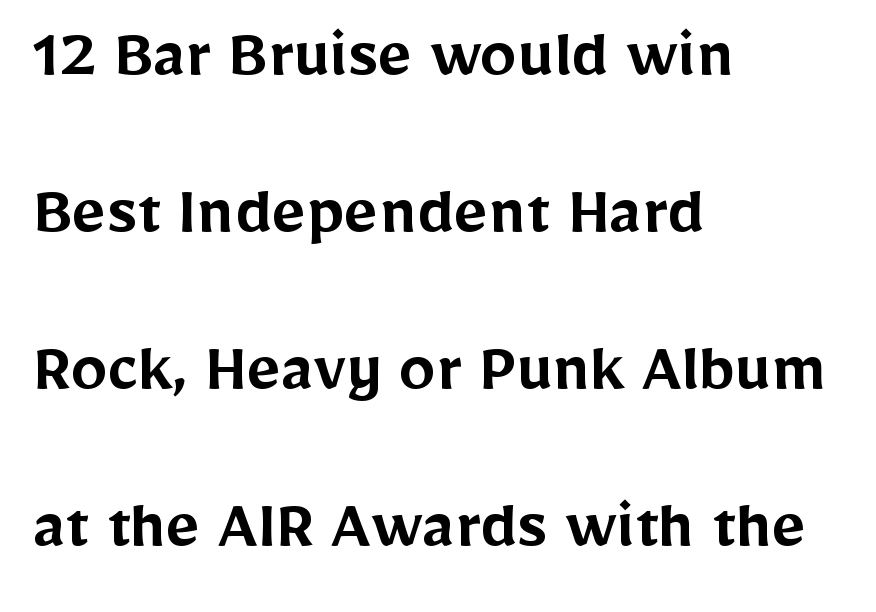
Style check: upright. Between one letter and the next there's only the usual sliver of space. Is this a fixed-width face? No — the glyphs have proportional, varying widths. Typographically, this falls in the sans-serif category. Vertical spacing — loose.
